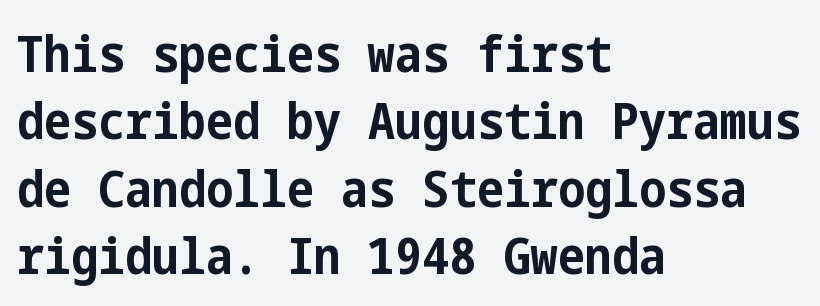
The image shows 51 px bold, condensed sans-serif type, upright; set left-aligned, normal line spacing (1.32x), normal letter spacing, not underlined; low stroke contrast and a medium x-height.
